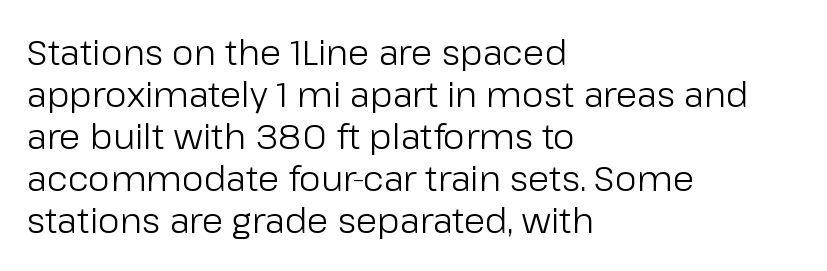
{"serif": "no", "italic": "no", "bold": "no", "weight": "light", "width": "normal", "stroke_contrast": "low", "x_height": "medium", "monospaced": "no", "underline": "no", "align": "left", "line_spacing_ratio": 1.2, "letter_spacing": "normal", "letter_spacing_em": 0.0, "glyph_px": 35}
